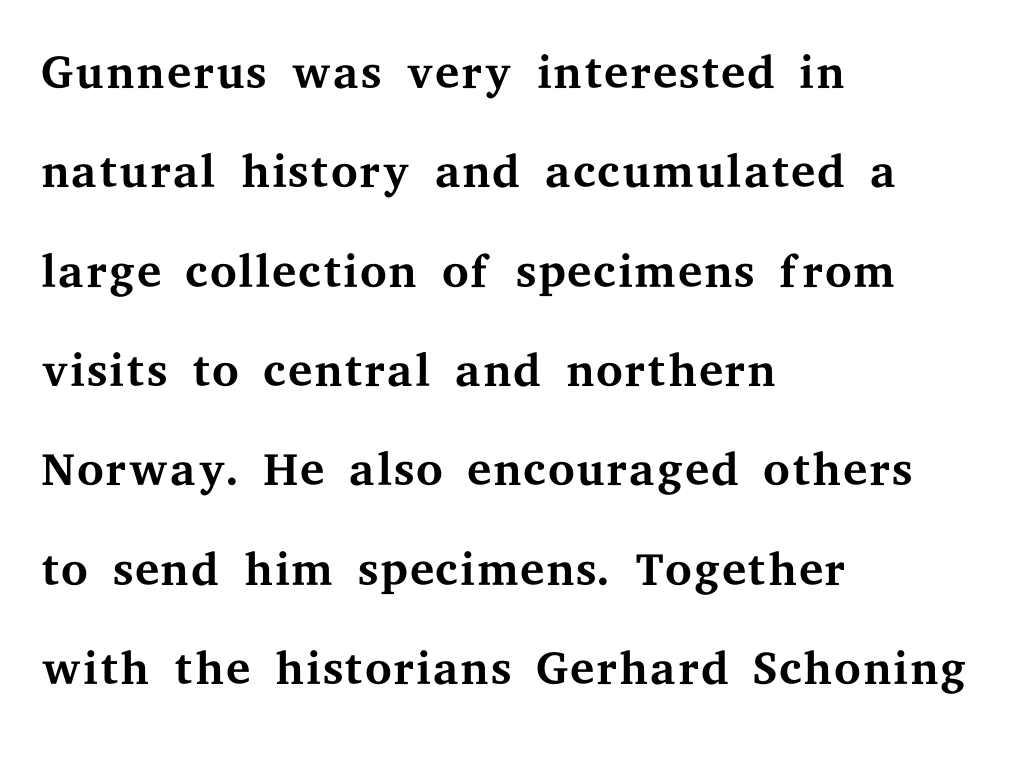
{"serif": "yes", "italic": "no", "bold": "no", "weight": "regular", "width": "wide", "stroke_contrast": "medium", "x_height": "medium", "monospaced": "no", "underline": "no", "align": "left", "line_spacing": "normal", "line_spacing_ratio": 1.44, "letter_spacing": "normal", "letter_spacing_em": 0.0, "glyph_px": 69}
